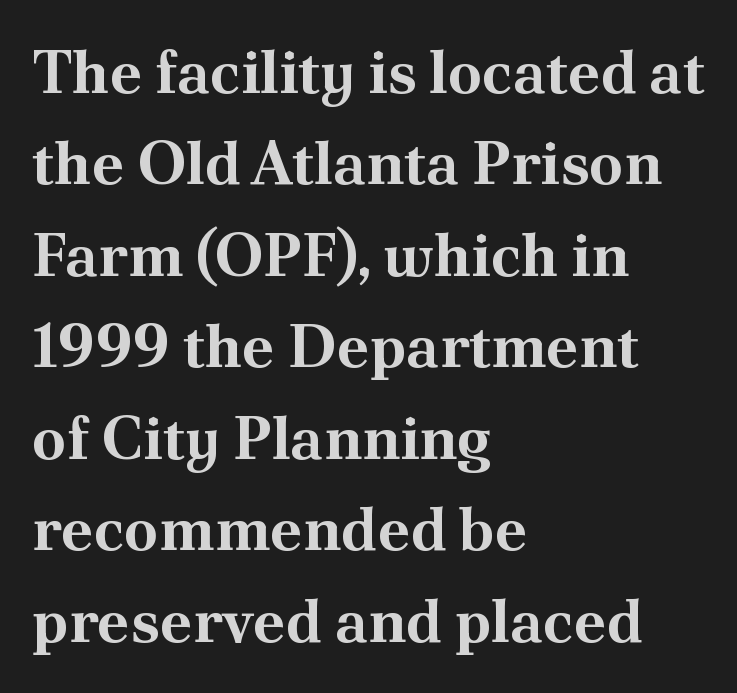
Q: Is the text bold? A: Yes.
Q: Is the text italic (slanted)? A: No, it is upright.
Q: Is the typeface a serif or a sans-serif typeface? A: Serif.
Q: Is the text underlined? A: No.
Q: How is the paragraph aligned? A: Left-aligned.
Q: Is the spacing between letters normal or unusually wide? A: Normal.
Q: Is the spacing between lines tight, normal or loose? A: Normal.
Q: Width (condensed, normal, or wide)? A: Normal.
Q: Stroke contrast? A: Medium.
Q: x-height? A: Small.
Q: Monospaced? A: No.
